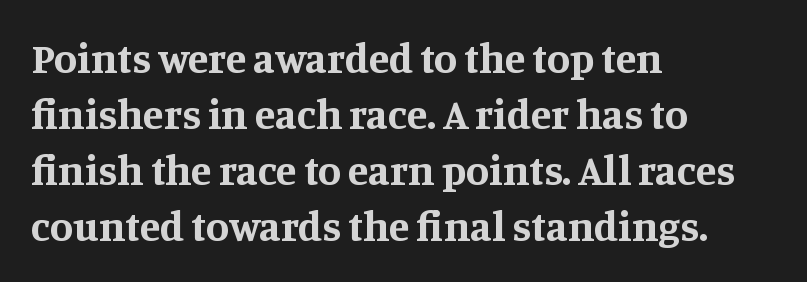
Does the type have serifs? Yes, each stem ends in a small foot. The characters look thick and weighty, a clear bold. The leading is moderate, giving the passage an even texture. The string is rendered with underlining switched off. The gaps between neighbouring characters are ordinary and unremarkable.
